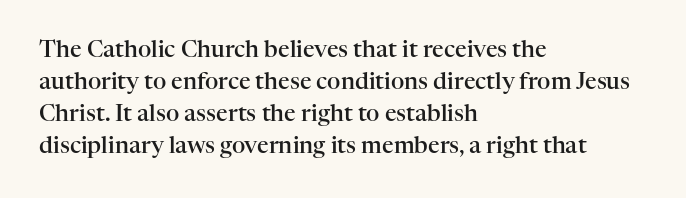
Compared with an ordinary text face, these strokes are moderately heavier — a semibold. Unlike italic type, these characters show no tilt at all. The leading is moderate, giving the passage an even texture. No extra tracking has been applied to these lines.
